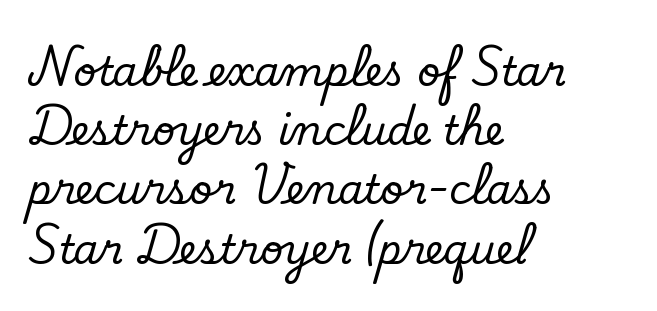
{"serif": "yes", "width": "normal", "stroke_contrast": "low", "x_height": "small", "monospaced": "no", "underline": "no", "align": "left", "line_spacing": "normal", "line_spacing_ratio": 1.48, "letter_spacing": "normal", "letter_spacing_em": 0.0, "glyph_px": 40}
